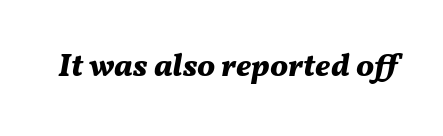
Q: Is the text bold? A: Yes.
Q: Is the text italic (slanted)? A: Yes, it leans right by about 11 degrees.
Q: Is the text underlined? A: No.
Q: Is the spacing between letters normal or unusually wide? A: Normal.
Q: Width (condensed, normal, or wide)? A: Normal.
Q: Stroke contrast? A: Medium.
Q: x-height? A: Medium.
Q: Monospaced? A: No.
